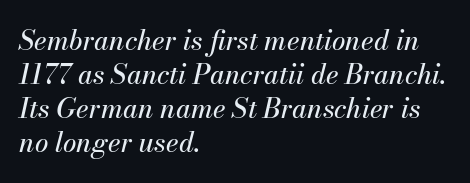
Q: Is the text italic (slanted)? A: Yes, it leans right by about 13 degrees.
Q: Is the text underlined? A: No.
Q: How is the paragraph aligned? A: Left-aligned.
Q: Is the spacing between letters normal or unusually wide? A: Normal.
Q: Is the spacing between lines tight, normal or loose? A: Normal.
